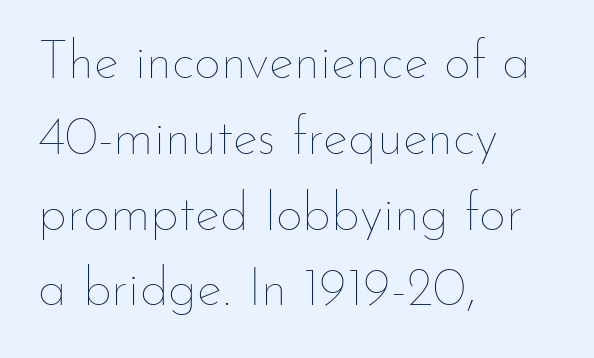
{"italic": "no", "bold": "no", "weight": "thin", "width": "normal", "stroke_contrast": "low", "x_height": "small", "monospaced": "no", "underline": "no", "align": "left", "line_spacing": "normal", "line_spacing_ratio": 1.43, "letter_spacing": "normal", "letter_spacing_em": 0.0, "glyph_px": 53}
